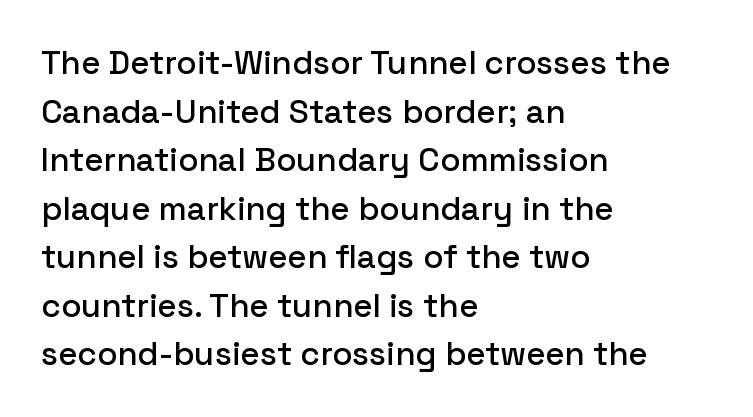
{"serif": "no", "italic": "no", "width": "normal", "stroke_contrast": "low", "x_height": "medium", "monospaced": "no", "underline": "no", "align": "left", "line_spacing": "normal", "line_spacing_ratio": 1.47, "letter_spacing": "normal", "letter_spacing_em": 0.0, "glyph_px": 33}
